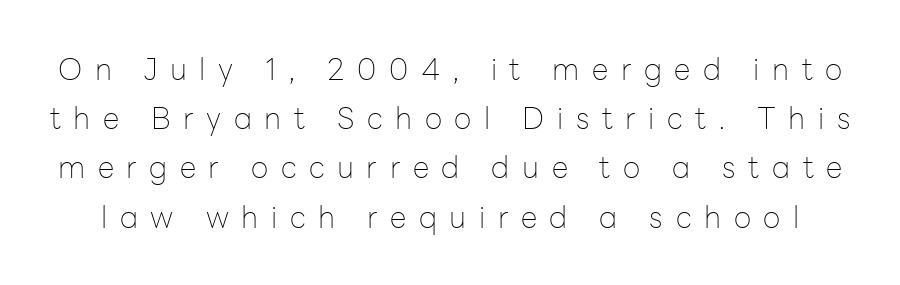
The image shows 30 px thin sans-serif type, upright; set normal line spacing (1.64x), unusually wide letter spacing (+0.42 em), not underlined; low stroke contrast and a medium x-height.
